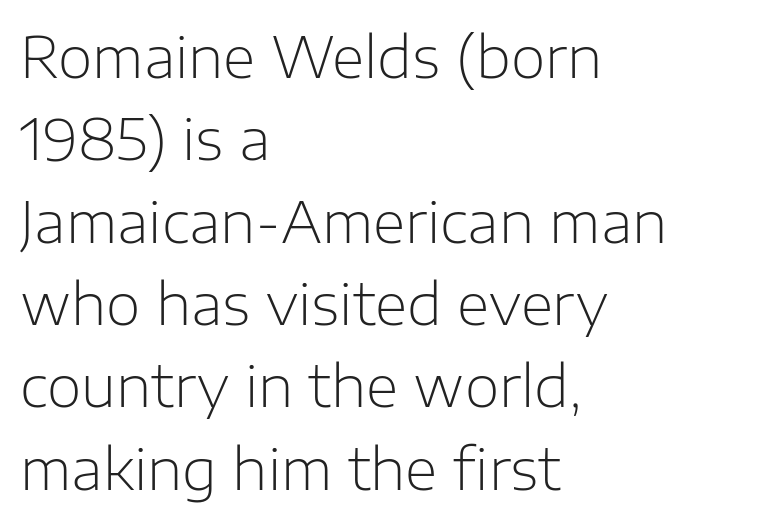
The image shows 56 px light sans-serif type, upright; set left-aligned, normal line spacing (1.47x), normal letter spacing, not underlined; low stroke contrast and a medium x-height.
